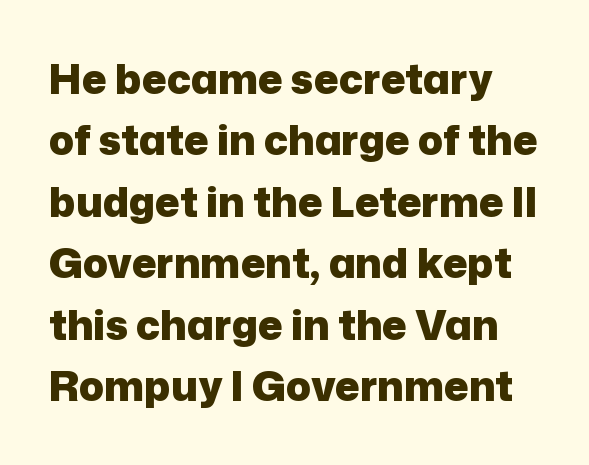
Check where the strokes stop: nothing finishes them off — pure sans. Emphasis by weight is at full strength: bold. Spacing verdict: proportional, widths tailored to each character. The letterforms sit shoulder to shoulder at normal distance. A typesetter would call this leading conventional body-copy spacing.
